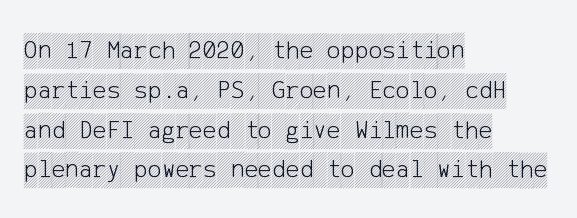
How would I describe the line gaps? Plain and ordinary. Does extra space separate the letters? No, they use regular spacing. These lines stack with their left ends in a neat column. Underlining? Definitely not there. Quick note: not italic, upright.
